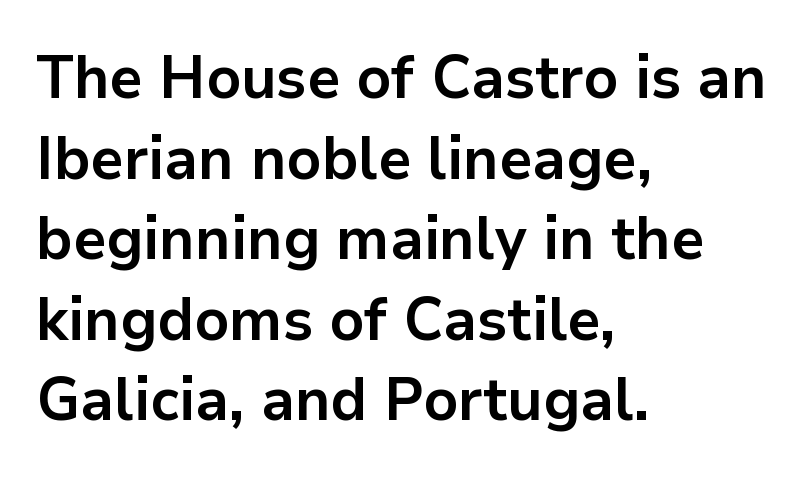
{"serif": "no", "italic": "no", "bold": "yes", "weight": "bold", "width": "normal", "stroke_contrast": "low", "x_height": "medium", "monospaced": "no", "underline": "no", "align": "left", "line_spacing": "normal", "line_spacing_ratio": 1.32, "letter_spacing": "normal", "letter_spacing_em": 0.0, "glyph_px": 61}
